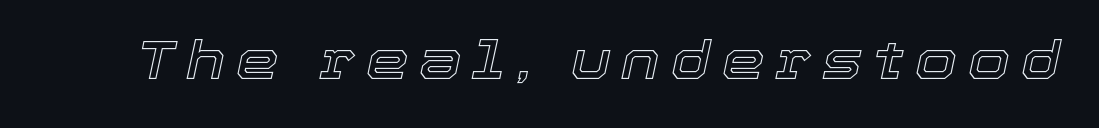
The image shows 54 px text type, italic (leaning right); set unusually wide letter spacing (+0.2 em), not underlined; a medium x-height.
